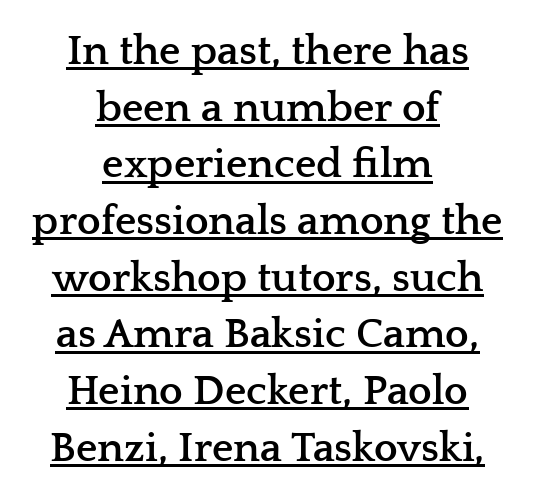
The image shows 42 px semibold, wide serif type, upright; set centered, normal line spacing (1.35x), normal letter spacing, underlined; low stroke contrast and a medium x-height.
